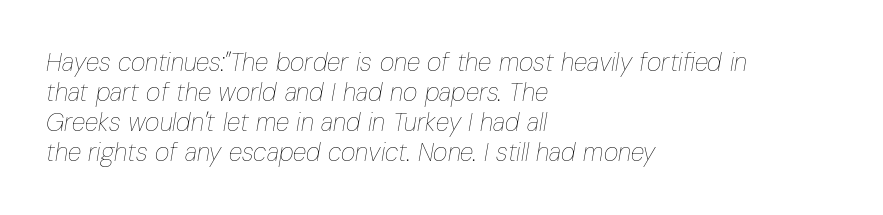
A student would call this left alignment; a typographer would say flush left, rag right. This is oblique type, the kind used for emphasis or titles. Standard letterfit; no display-style spreading of the glyphs. The area under the type is left untouched.
